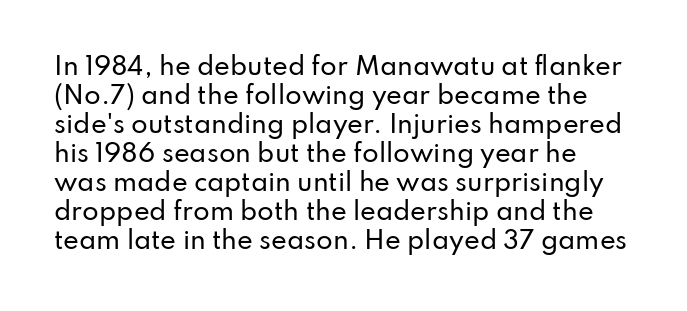
The image shows 24 px text type, upright; set line spacing 1.21x, normal letter spacing, not underlined.
